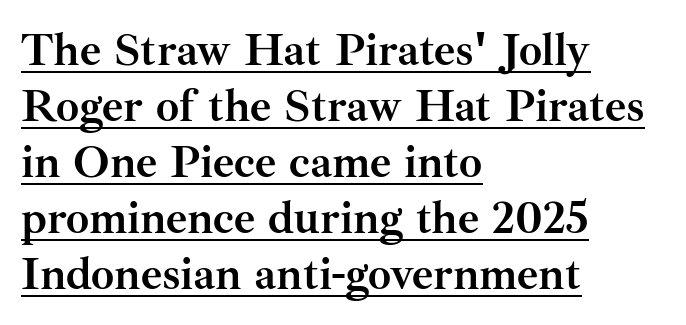
The passage shown has conventional tracking throughout. A typographer would call this underscored text. Observe the serifs anchoring each vertical stroke in this sample. What weight is shown? A full bold with thick strokes. The letters advance in unequal steps, a hallmark of proportional type. The lines in this sample share a left origin and differ only in where they stop.
